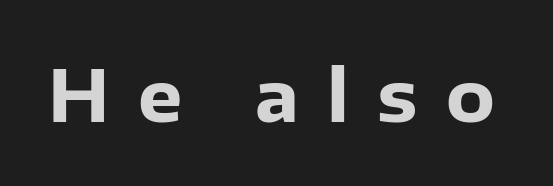
The image shows 71 px heavy sans-serif type, upright; set unusually wide letter spacing (+0.4 em), not underlined; low stroke contrast and a medium x-height.
